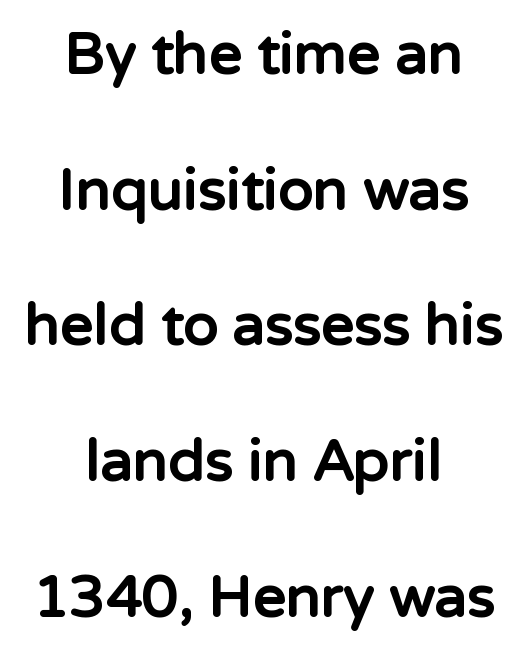
{"serif": "no", "italic": "no", "bold": "yes", "weight": "bold", "width": "normal", "stroke_contrast": "low", "x_height": "medium", "monospaced": "no", "underline": "no", "align": "center", "line_spacing": "loose", "line_spacing_ratio": 2.34, "letter_spacing": "normal", "letter_spacing_em": 0.0, "glyph_px": 58}
